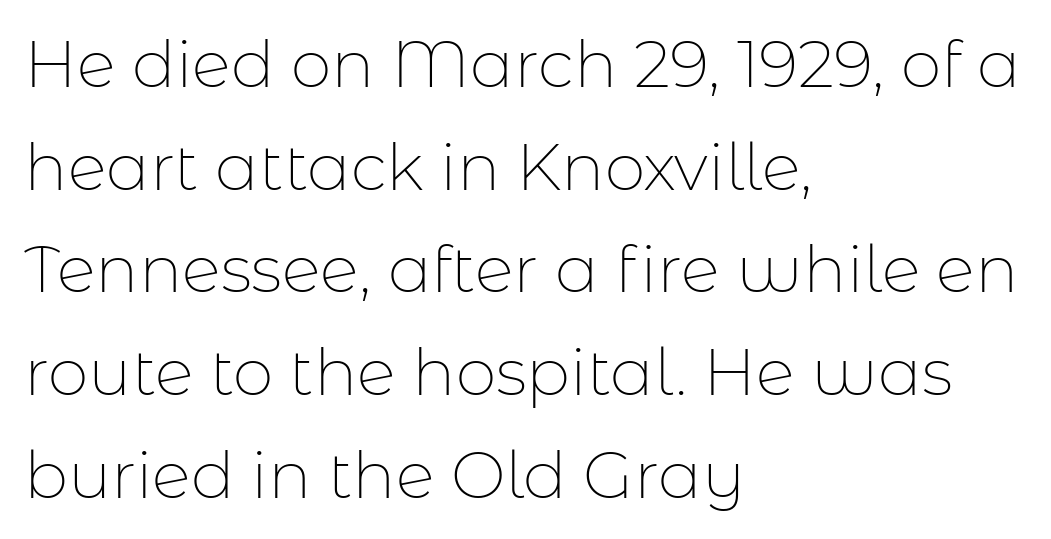
The image shows 65 px thin sans-serif type, upright; set left-aligned, normal line spacing (1.58x), normal letter spacing, not underlined; low stroke contrast and a medium x-height.
